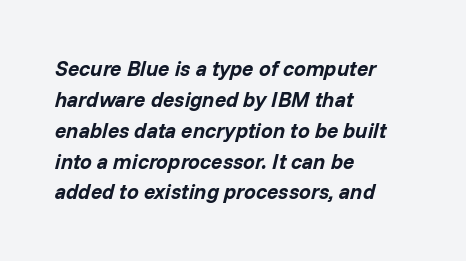
The image shows 21 px bold type, italic (leaning right); set left-aligned, normal line spacing (1.47x), normal letter spacing, not underlined.
